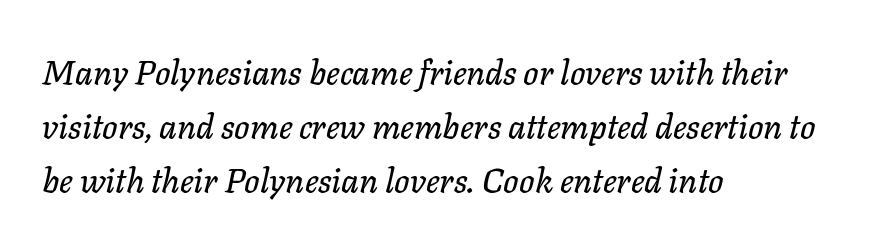
Horizontal alignment here is leftward, the default for most running prose. Each word holds together tightly as a unit, with standard inter-letter gaps. The lines sit at an ordinary, default distance from one another. The gap between lines stays unmarked. The rendering uses natural spacing where letterforms have individual widths. A typesetter would mark this as italic.
